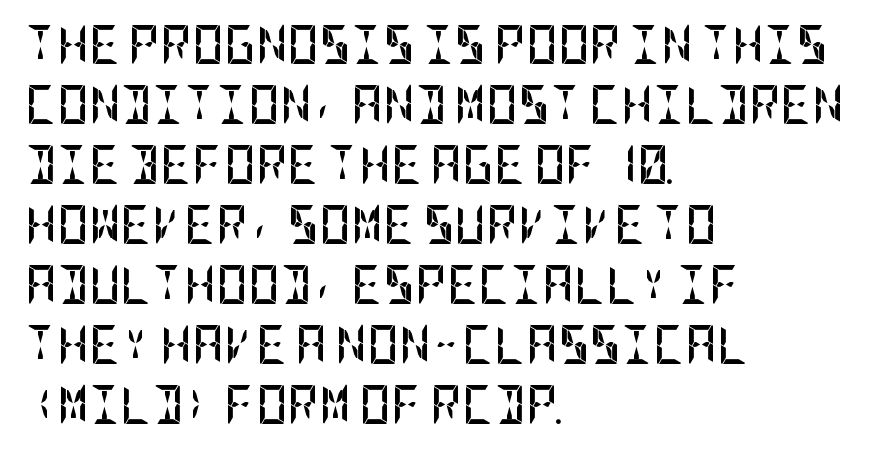
Style check: upright. The sample has been set heavy, in full bold. Is the letter spacing exaggerated? No — it looks like the ordinary default. A typesetter would label this face a sans. If you measured baseline to baseline, you'd find a middling distance. Just letters on the line, the space beneath them empty.
